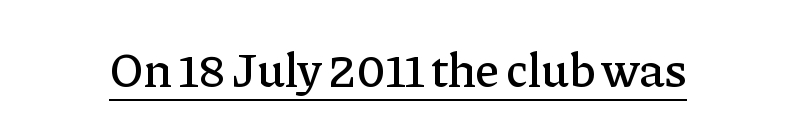
Nope, not italic — everything's standing straight. This rendering employs a face with finishing strokes, i.e., a serif. Descenders here cross a horizontal rule under the line. Letter spacing: default. These lines are rendered in a variable-pitch font.
